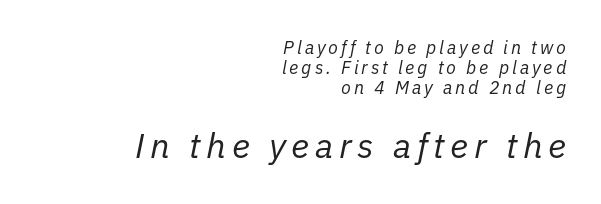
Leading is clearly below the norm, producing a dense column. These lines are rendered in a variable-pitch font. Type without underlining. Designer's note — italics engaged. Where is the straight margin? On the right.
